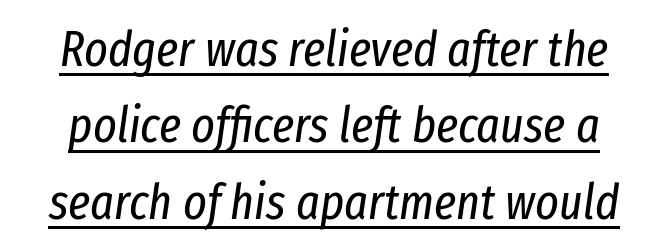
Stroke thickness stays within the range of a standard reading face or lighter. The face used here is rendered with its standard letterfit. Quick note: underline on. Here the designer chose a conventional face with non-uniform glyph widths. These lines were composed using italics.
